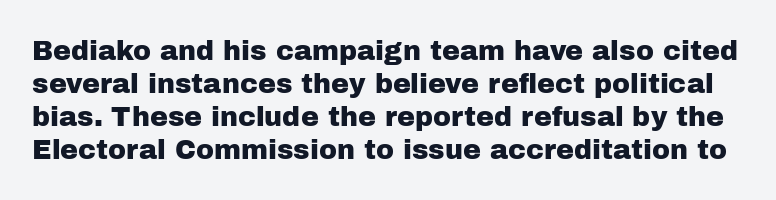
{"italic": "no", "underline": "no", "line_spacing_ratio": 1.22, "letter_spacing": "normal", "letter_spacing_em": 0.0, "glyph_px": 27}
